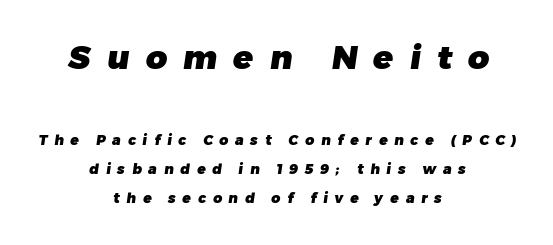
{"serif": "no", "bold": "yes", "weight": "heavy", "width": "normal", "stroke_contrast": "low", "x_height": "medium", "monospaced": "no", "underline": "no", "align": "center", "line_spacing": "loose", "line_spacing_ratio": 2.08, "letter_spacing": "wide", "letter_spacing_em": 0.49, "larger_block": "first", "size_ratio": 2.36, "glyph_px": 33}
